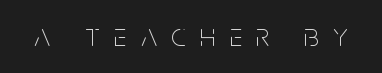
The image shows 32 px thin, condensed sans-serif type, upright; set unusually wide letter spacing (+0.45 em), not underlined; low stroke contrast and a large x-height.
